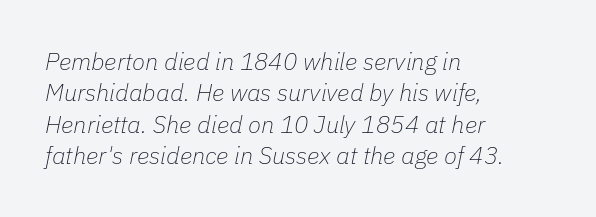
Q: Is the text bold? A: No.
Q: Is the text italic (slanted)? A: Yes, it leans right by about 11 degrees.
Q: Is the text underlined? A: No.
Q: How is the paragraph aligned? A: Left-aligned.
Q: Is the spacing between letters normal or unusually wide? A: Normal.
Q: Is the spacing between lines tight, normal or loose? A: Normal.
